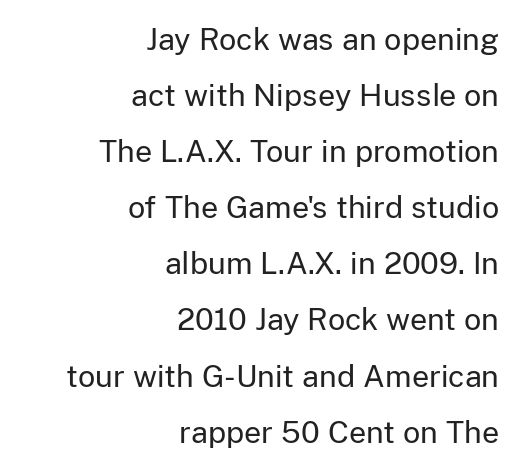
Q: Is the text bold? A: No.
Q: Is the text italic (slanted)? A: No, it is upright.
Q: Is the typeface a serif or a sans-serif typeface? A: Sans-serif.
Q: Is the text underlined? A: No.
Q: How is the paragraph aligned? A: Right-aligned.
Q: Is the spacing between letters normal or unusually wide? A: Normal.
Q: Width (condensed, normal, or wide)? A: Normal.
Q: Stroke contrast? A: Low.
Q: x-height? A: Medium.
Q: Monospaced? A: No.
